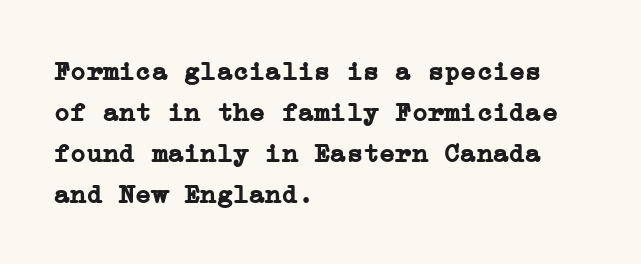
Line beginnings align vertically; line endings do not. Between one letter and the next there's only the usual sliver of space. Notice how descenders clear the ascenders below comfortably — that's standard leading. Does the lettering tilt? It doesn't — this is upright. Letters rest on an invisible, unmarked baseline.
